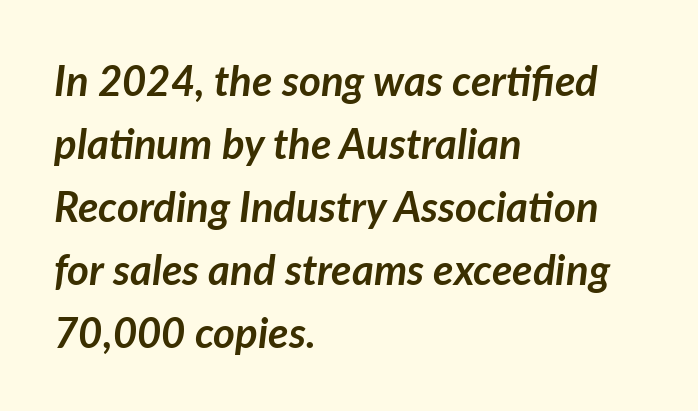
Q: Is the text bold? A: Yes.
Q: Is the text italic (slanted)? A: Yes, it leans right by about 7 degrees.
Q: Is the text underlined? A: No.
Q: How is the paragraph aligned? A: Left-aligned.
Q: Is the spacing between letters normal or unusually wide? A: Normal.
Q: Is the spacing between lines tight, normal or loose? A: Normal.
Q: Width (condensed, normal, or wide)? A: Normal.
Q: Stroke contrast? A: Low.
Q: x-height? A: Medium.
Q: Monospaced? A: No.
